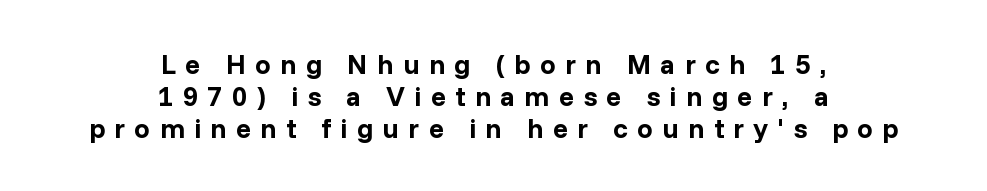
The image shows 28 px bold sans-serif type, upright; set centered, tight line spacing (1.14x), unusually wide letter spacing (+0.33 em), not underlined; low stroke contrast and a medium x-height.
